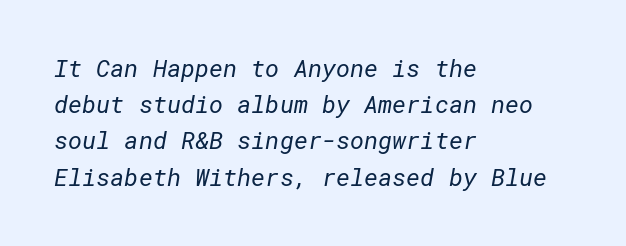
The image shows 24 px text type; set left-aligned, normal line spacing (1.51x), normal letter spacing, not underlined.
